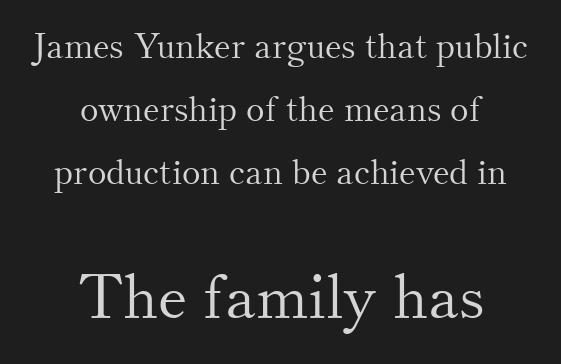
{"serif": "yes", "italic": "no", "bold": "no", "weight": "light", "width": "normal", "stroke_contrast": "medium", "x_height": "small", "monospaced": "no", "underline": "no", "align": "center", "line_spacing_ratio": 1.8, "letter_spacing": "normal", "letter_spacing_em": 0.0, "larger_block": "second", "size_ratio": 1.77, "glyph_px": 62}
